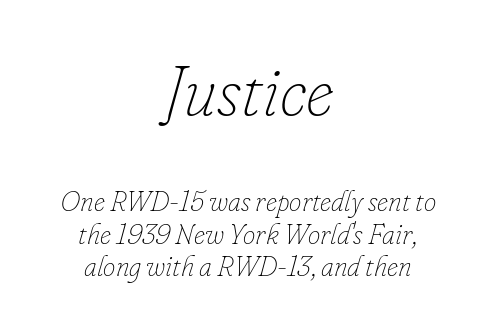
Q: Is the text bold? A: No.
Q: Is the text italic (slanted)? A: Yes, it leans right by about 16 degrees.
Q: Is the text underlined? A: No.
Q: How is the paragraph aligned? A: Centered.
Q: Is the spacing between letters normal or unusually wide? A: Normal.
Q: Which block of text is set in a larger size, the first (top) or the second (bottom)? A: The first (top) one.
Q: Width (condensed, normal, or wide)? A: Normal.
Q: Stroke contrast? A: Low.
Q: x-height? A: Small.
Q: Monospaced? A: No.
